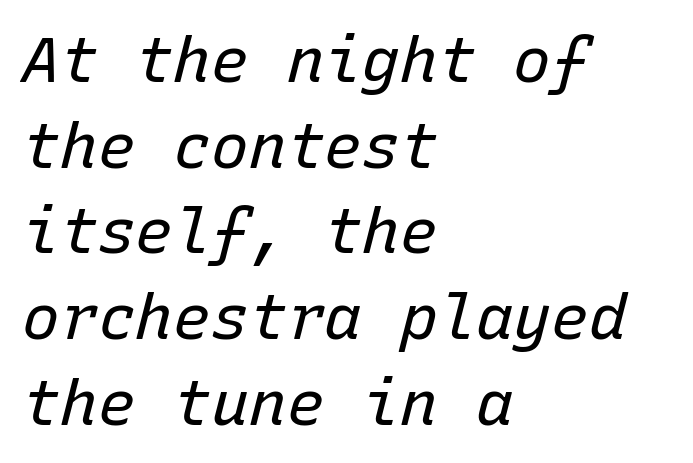
{"italic": "yes", "lean": "right", "slant_degrees": 15, "bold": "no", "weight": "regular", "width": "normal", "stroke_contrast": "low", "x_height": "medium", "monospaced": "yes", "underline": "no", "align": "left", "line_spacing": "normal", "line_spacing_ratio": 1.36, "letter_spacing": "normal", "letter_spacing_em": 0.0, "glyph_px": 63}
